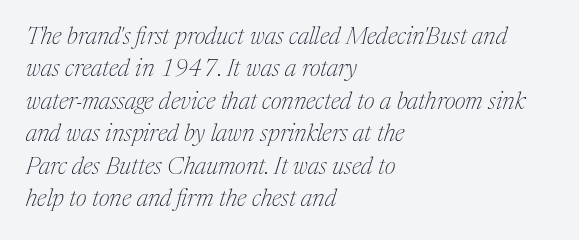
{"italic": "yes", "lean": "right", "slant_degrees": 17, "bold": "no", "underline": "no", "align": "left", "line_spacing": "normal", "line_spacing_ratio": 1.35, "letter_spacing": "normal", "letter_spacing_em": 0.0, "glyph_px": 24}
